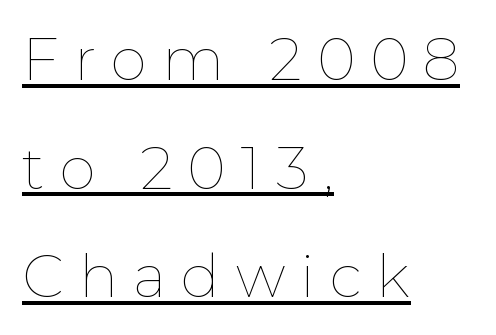
The image shows 59 px thin type, upright; set left-aligned, line spacing 1.84x, unusually wide letter spacing (+0.25 em), underlined; low stroke contrast and a medium x-height.
